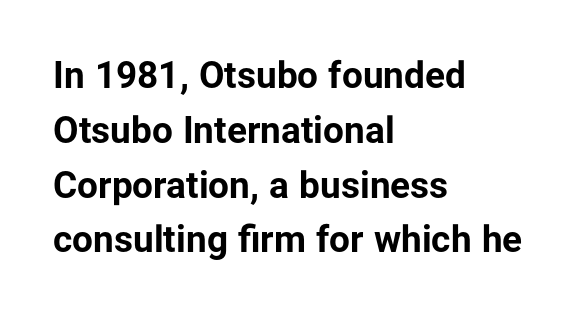
{"serif": "no", "italic": "no", "bold": "yes", "weight": "bold", "width": "normal", "stroke_contrast": "low", "x_height": "medium", "monospaced": "no", "underline": "no", "align": "left", "line_spacing": "normal", "line_spacing_ratio": 1.48, "letter_spacing": "normal", "letter_spacing_em": 0.0, "glyph_px": 37}
